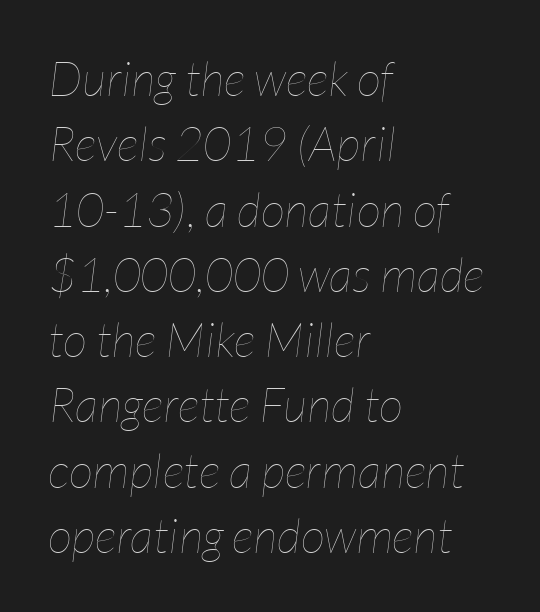
The image shows 48 px thin, condensed type, italic (leaning right); set left-aligned, normal line spacing (1.36x), normal letter spacing, not underlined; low stroke contrast and a medium x-height.
